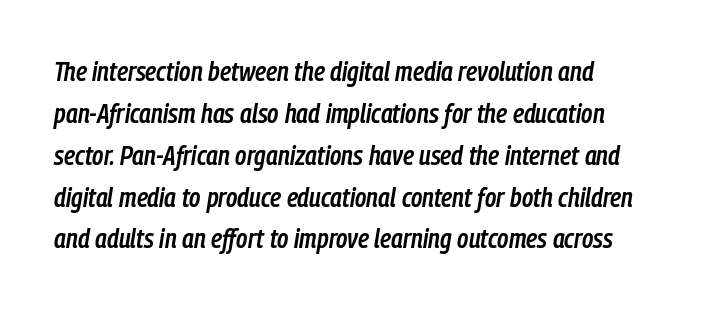
{"italic": "yes", "lean": "right", "slant_degrees": 9, "bold": "semi", "underline": "no", "align": "left", "line_spacing": "normal", "line_spacing_ratio": 1.55, "letter_spacing": "normal", "letter_spacing_em": 0.0, "glyph_px": 27}
